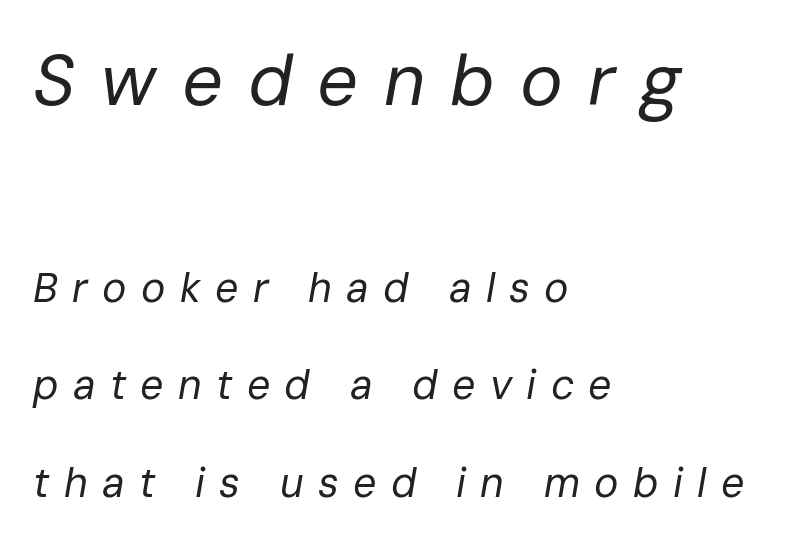
The image shows 72 px regular-weight type, italic (leaning right); set left-aligned, loose line spacing (2.37x), unusually wide letter spacing (+0.35 em), not underlined; the first (top) block is 1.76x larger; low stroke contrast and a medium x-height.
